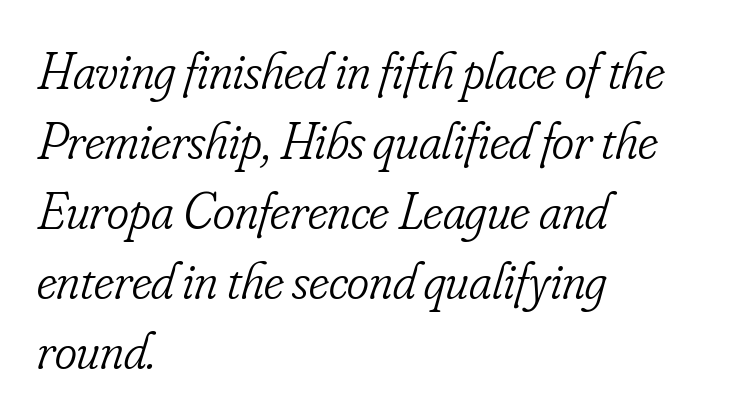
The image shows 53 px light, condensed serif type, italic (leaning right); set left-aligned, normal line spacing (1.32x), normal letter spacing, not underlined; low stroke contrast and a small x-height.
